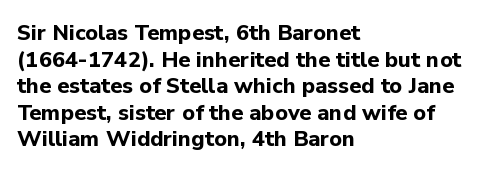
The image shows 22 px bold type, upright; set left-aligned, line spacing 1.21x, normal letter spacing, not underlined.
